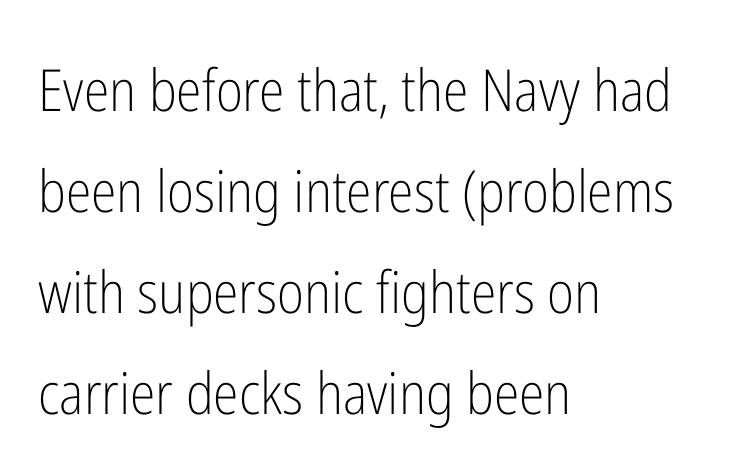
The image shows 58 px light, condensed sans-serif type, upright; set left-aligned, line spacing 1.74x, normal letter spacing, not underlined; low stroke contrast and a medium x-height.
